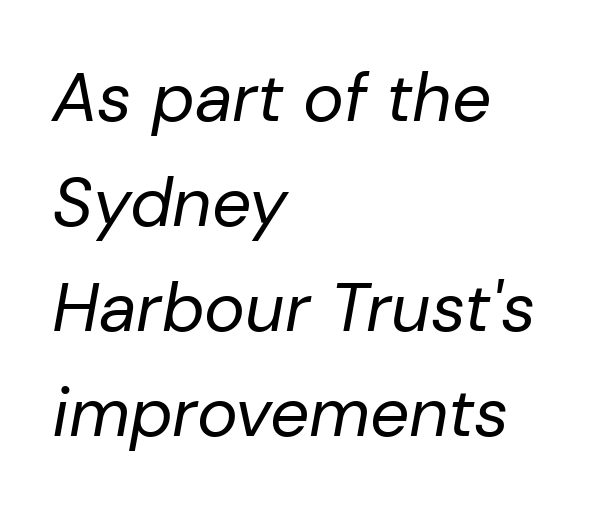
{"italic": "yes", "lean": "right", "slant_degrees": 10, "bold": "no", "weight": "regular", "width": "normal", "stroke_contrast": "low", "x_height": "medium", "monospaced": "no", "underline": "no", "align": "left", "line_spacing": "normal", "line_spacing_ratio": 1.52, "letter_spacing": "normal", "letter_spacing_em": 0.0, "glyph_px": 69}
